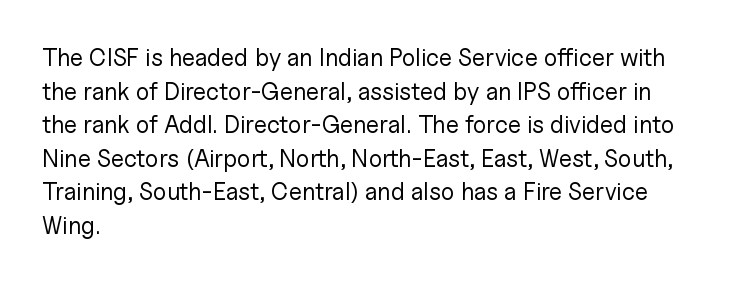
Q: Is the text bold? A: No.
Q: Is the text italic (slanted)? A: No, it is upright.
Q: Is the text underlined? A: No.
Q: How is the paragraph aligned? A: Left-aligned.
Q: Is the spacing between letters normal or unusually wide? A: Normal.
Q: Is the spacing between lines tight, normal or loose? A: Normal.
